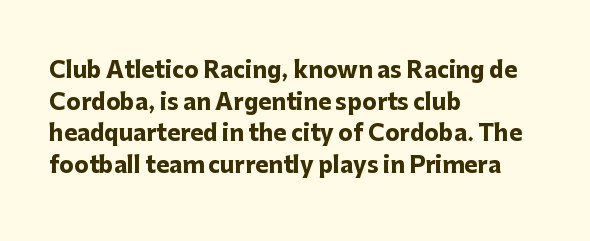
Q: Is the text bold? A: Yes.
Q: Is the text italic (slanted)? A: No, it is upright.
Q: Is the text underlined? A: No.
Q: How is the paragraph aligned? A: Left-aligned.
Q: Is the spacing between letters normal or unusually wide? A: Normal.
Q: Is the spacing between lines tight, normal or loose? A: Normal.
